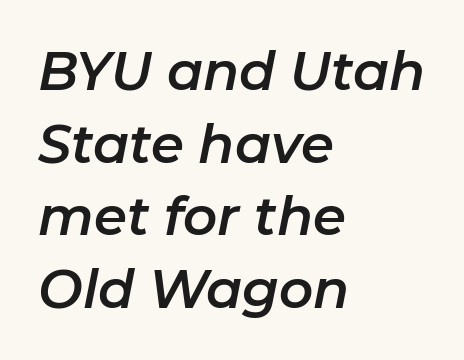
The image shows 53 px text type, italic (leaning right); set left-aligned, normal line spacing (1.37x), normal letter spacing, not underlined; low stroke contrast and a medium x-height.
